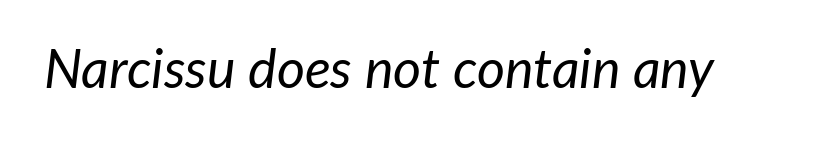
Looking at the ascenders, they clearly lean. Has an underline been added? It has not. Do the characters align in a grid? No, the font is proportional. Tracking here is standard; glyphs follow each other at the usual distance.
